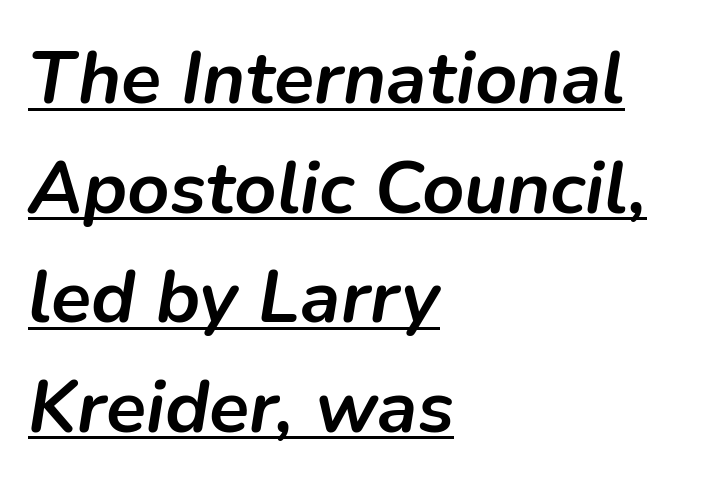
Q: Is the text bold? A: Yes.
Q: Is the text italic (slanted)? A: Yes, it leans right by about 9 degrees.
Q: Is the text underlined? A: Yes.
Q: How is the paragraph aligned? A: Left-aligned.
Q: Is the spacing between letters normal or unusually wide? A: Normal.
Q: Is the spacing between lines tight, normal or loose? A: Normal.
Q: Width (condensed, normal, or wide)? A: Normal.
Q: Stroke contrast? A: Low.
Q: x-height? A: Medium.
Q: Monospaced? A: No.
